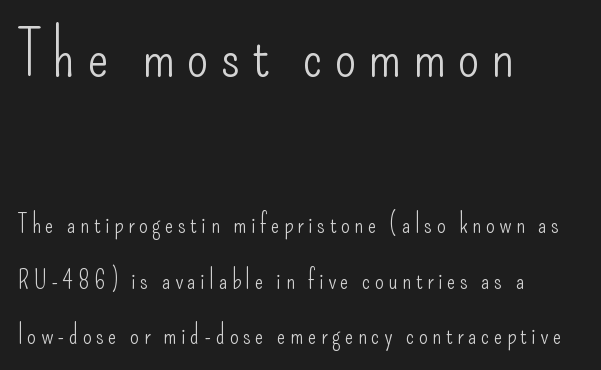
The letters look calm and open, with moderate or lighter stems. Teacher's note: observe the even left margin — that is flush-left alignment. What's the leading like? Stretched, with rows far apart. Classification — sans serif.
